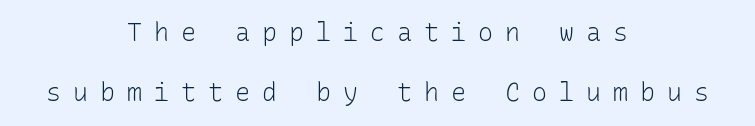
The image shows 25 px text type, upright; set centered, loose line spacing (2.41x), unusually wide letter spacing (+0.48 em), not underlined.
